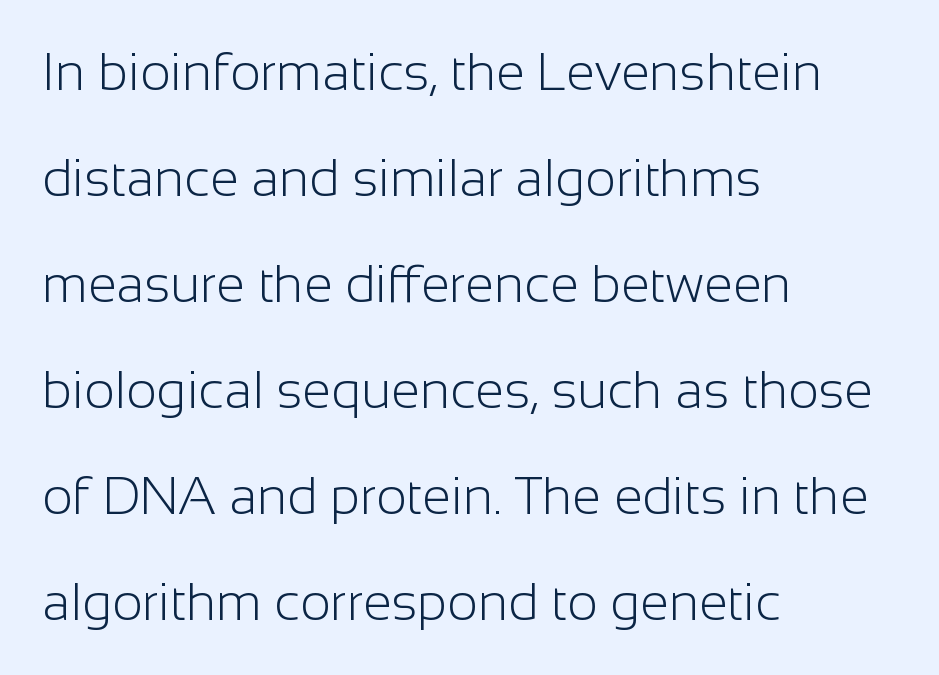
The image shows 52 px light sans-serif type, upright; set left-aligned, loose line spacing (2.04x), normal letter spacing, not underlined; low stroke contrast and a medium x-height.
